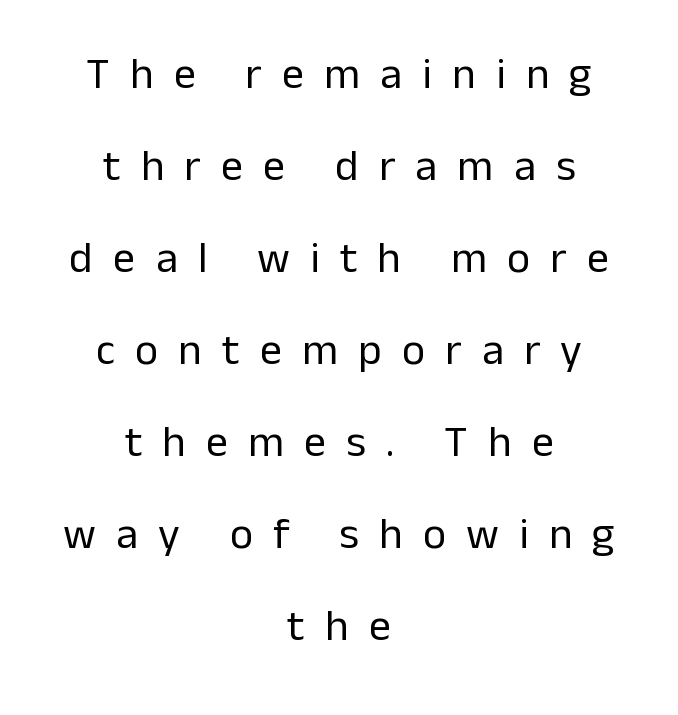
Q: Is the text bold? A: No.
Q: Is the text italic (slanted)? A: No, it is upright.
Q: Is the typeface a serif or a sans-serif typeface? A: Sans-serif.
Q: Is the text underlined? A: No.
Q: How is the paragraph aligned? A: Centered.
Q: Is the spacing between letters normal or unusually wide? A: Unusually wide.
Q: Is the spacing between lines tight, normal or loose? A: Loose.
Q: Width (condensed, normal, or wide)? A: Normal.
Q: Stroke contrast? A: Low.
Q: x-height? A: Medium.
Q: Monospaced? A: No.
